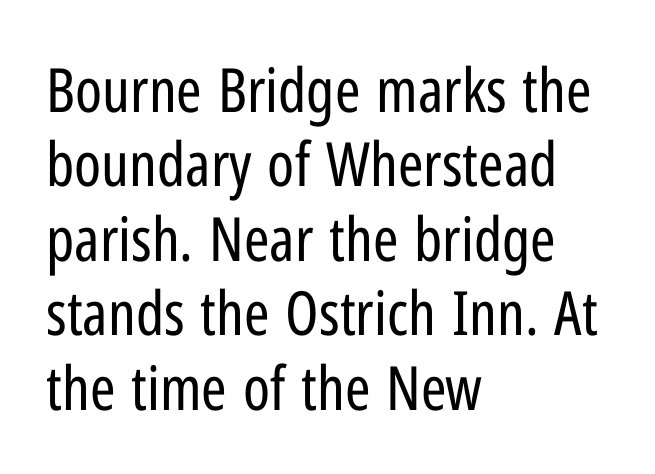
Q: Is the text bold? A: No.
Q: Is the text italic (slanted)? A: No, it is upright.
Q: Is the typeface a serif or a sans-serif typeface? A: Sans-serif.
Q: Is the text underlined? A: No.
Q: How is the paragraph aligned? A: Left-aligned.
Q: Is the spacing between letters normal or unusually wide? A: Normal.
Q: Width (condensed, normal, or wide)? A: Condensed.
Q: Stroke contrast? A: Low.
Q: x-height? A: Medium.
Q: Monospaced? A: No.
